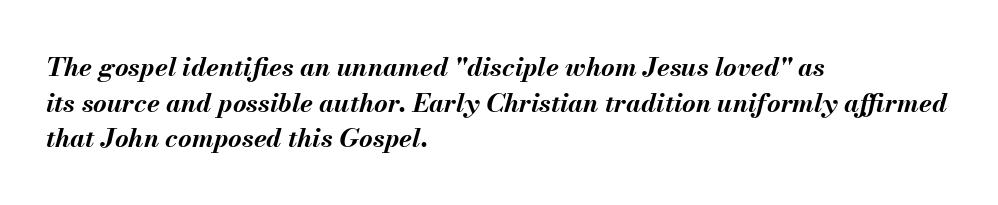
Italic? Definitely — the glyphs are oblique. The rendering keeps characters at their native spacing. Vertically, the passage feels balanced, rows spaced as you'd expect. Short and long lines alike share a common starting point at left. Pretty heavy lettering here — definitely bold. Descender tails drop into unmarked territory.
